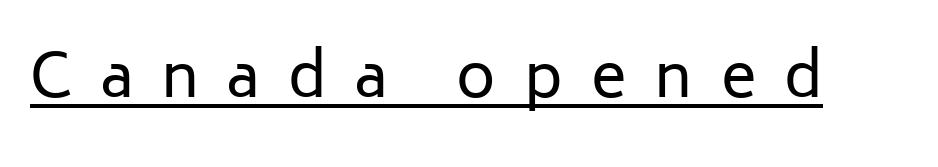
Q: Is the text bold? A: No.
Q: Is the text italic (slanted)? A: No, it is upright.
Q: Is the typeface a serif or a sans-serif typeface? A: Sans-serif.
Q: Is the text underlined? A: Yes.
Q: Is the spacing between letters normal or unusually wide? A: Unusually wide.
Q: Width (condensed, normal, or wide)? A: Normal.
Q: Stroke contrast? A: Low.
Q: x-height? A: Medium.
Q: Monospaced? A: No.
